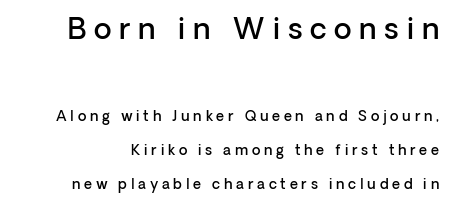
Q: Is the text bold? A: Semi-bold.
Q: Is the text italic (slanted)? A: No, it is upright.
Q: Is the typeface a serif or a sans-serif typeface? A: Sans-serif.
Q: Is the text underlined? A: No.
Q: Is the spacing between letters normal or unusually wide? A: Unusually wide.
Q: Is the spacing between lines tight, normal or loose? A: Loose.
Q: Which block of text is set in a larger size, the first (top) or the second (bottom)? A: The first (top) one.
Q: Width (condensed, normal, or wide)? A: Normal.
Q: Stroke contrast? A: Low.
Q: x-height? A: Medium.
Q: Monospaced? A: No.
